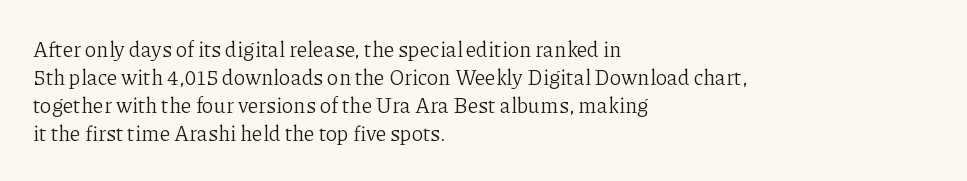
{"italic": "no", "bold": "no", "underline": "no", "align": "left", "line_spacing": "normal", "line_spacing_ratio": 1.33, "letter_spacing": "normal", "letter_spacing_em": 0.0, "glyph_px": 21}
